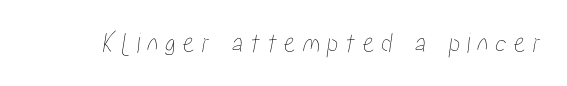
Q: Is the text underlined? A: No.
Q: Is the spacing between letters normal or unusually wide? A: Unusually wide.
Q: Width (condensed, normal, or wide)? A: Condensed.
Q: Stroke contrast? A: Low.
Q: x-height? A: Medium.
Q: Monospaced? A: No.
